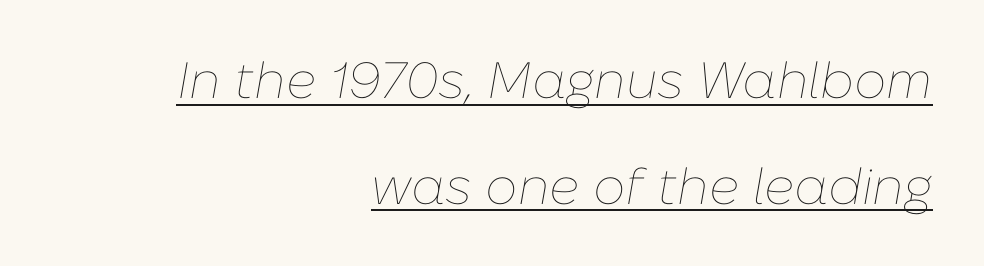
These lines stand farther apart than default settings would place them. The string is rendered with underlining switched on. Each letter keeps its own natural width here, so spacing adapts to shape. Slant detected: the letters are inclined. The lines in this sample share a right terminus and differ only in where they begin. How are the letters spaced? Ordinarily, with no added tracking.
